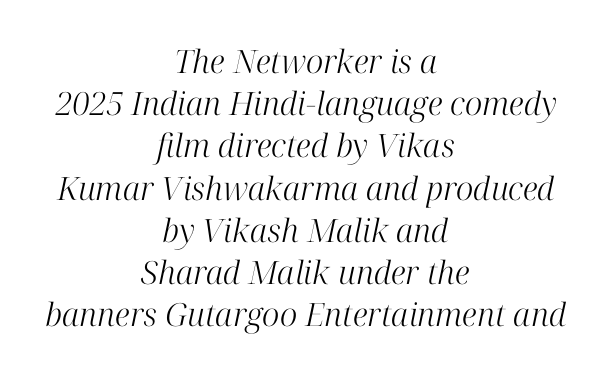
{"serif": "yes", "italic": "yes", "lean": "right", "slant_degrees": 12, "bold": "no", "weight": "light", "width": "normal", "stroke_contrast": "high", "x_height": "medium", "monospaced": "no", "underline": "no", "align": "center", "line_spacing": "normal", "line_spacing_ratio": 1.32, "letter_spacing": "normal", "letter_spacing_em": 0.0, "glyph_px": 32}
